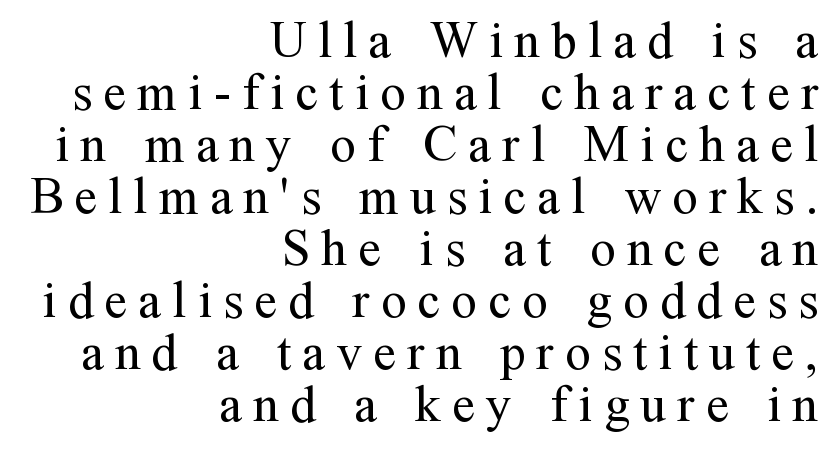
What stands out about the letter spacing? Its width — letters are far apart. Does the copy run flush right? Yes — the right margin is perfectly even. Does the lettering tilt? It doesn't — this is upright. The font family rendered here belongs to the serif group. Horizontal bands of white between lines are thin slivers.
